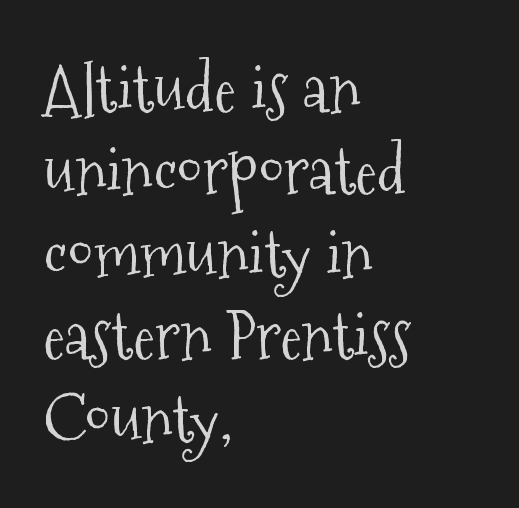
The image shows 66 px light, condensed serif type, upright; set left-aligned, normal line spacing (1.25x), normal letter spacing, not underlined; medium stroke contrast and a medium x-height.
